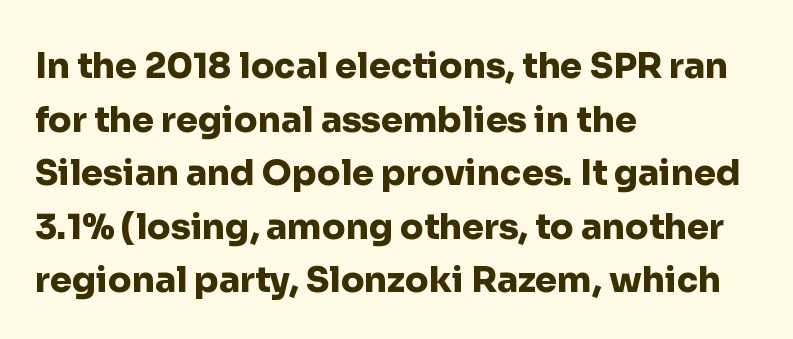
{"serif": "no", "italic": "no", "bold": "yes", "weight": "heavy", "width": "normal", "stroke_contrast": "low", "x_height": "medium", "monospaced": "no", "underline": "no", "align": "left", "line_spacing": "normal", "line_spacing_ratio": 1.53, "letter_spacing": "normal", "letter_spacing_em": 0.0, "glyph_px": 35}
